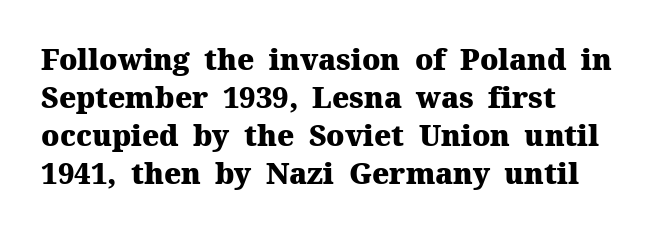
Q: Is the text bold? A: Yes.
Q: Is the text italic (slanted)? A: No, it is upright.
Q: Is the typeface a serif or a sans-serif typeface? A: Serif.
Q: Is the text underlined? A: No.
Q: Is the spacing between letters normal or unusually wide? A: Normal.
Q: Is the spacing between lines tight, normal or loose? A: Normal.
Q: Width (condensed, normal, or wide)? A: Normal.
Q: Stroke contrast? A: Medium.
Q: x-height? A: Medium.
Q: Monospaced? A: No.
